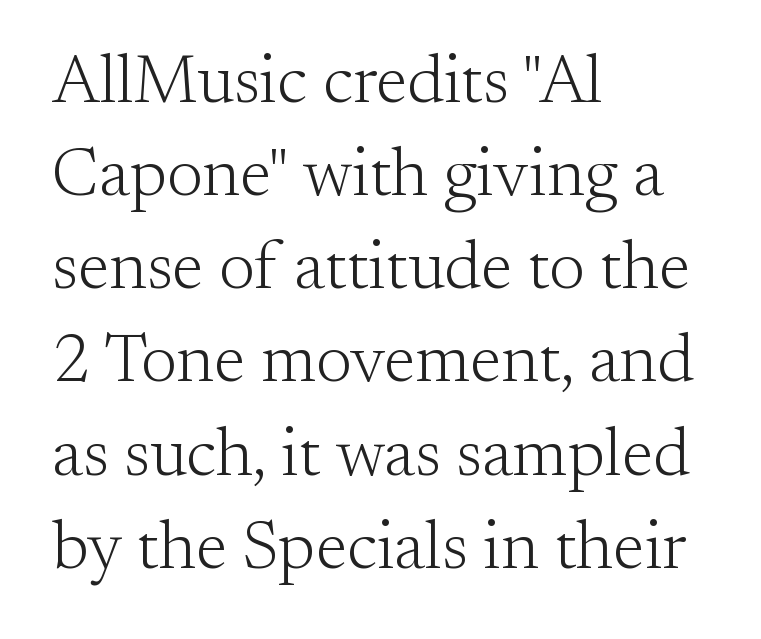
Q: Is the text bold? A: No.
Q: Is the text italic (slanted)? A: No, it is upright.
Q: Is the typeface a serif or a sans-serif typeface? A: Serif.
Q: Is the text underlined? A: No.
Q: How is the paragraph aligned? A: Left-aligned.
Q: Is the spacing between letters normal or unusually wide? A: Normal.
Q: Is the spacing between lines tight, normal or loose? A: Normal.
Q: Width (condensed, normal, or wide)? A: Normal.
Q: Stroke contrast? A: Medium.
Q: x-height? A: Small.
Q: Monospaced? A: No.
